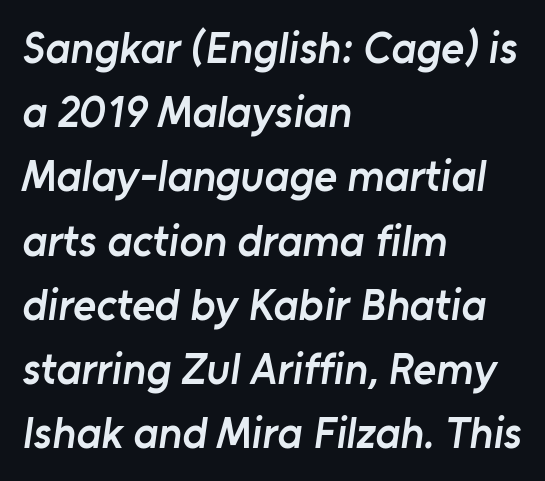
Q: Is the text bold? A: Semi-bold.
Q: Is the typeface a serif or a sans-serif typeface? A: Sans-serif.
Q: Is the text underlined? A: No.
Q: How is the paragraph aligned? A: Left-aligned.
Q: Is the spacing between letters normal or unusually wide? A: Normal.
Q: Is the spacing between lines tight, normal or loose? A: Normal.
Q: Width (condensed, normal, or wide)? A: Normal.
Q: Stroke contrast? A: Low.
Q: x-height? A: Medium.
Q: Monospaced? A: No.
